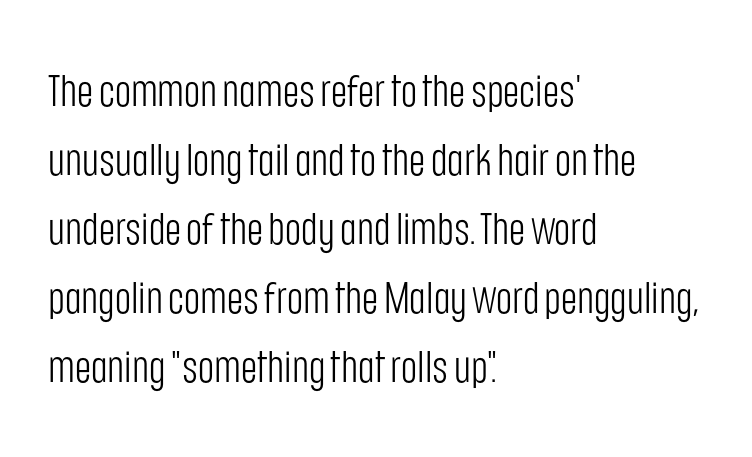
Reading down the column, the eye jumps a familiar distance to each next line. This sample is left-justified, so line endings fall wherever the words run out. Varying glyph widths throughout — classic text-font behaviour. Unbolded letterforms with no extra heft. Rule under the text: the space is simply empty.
